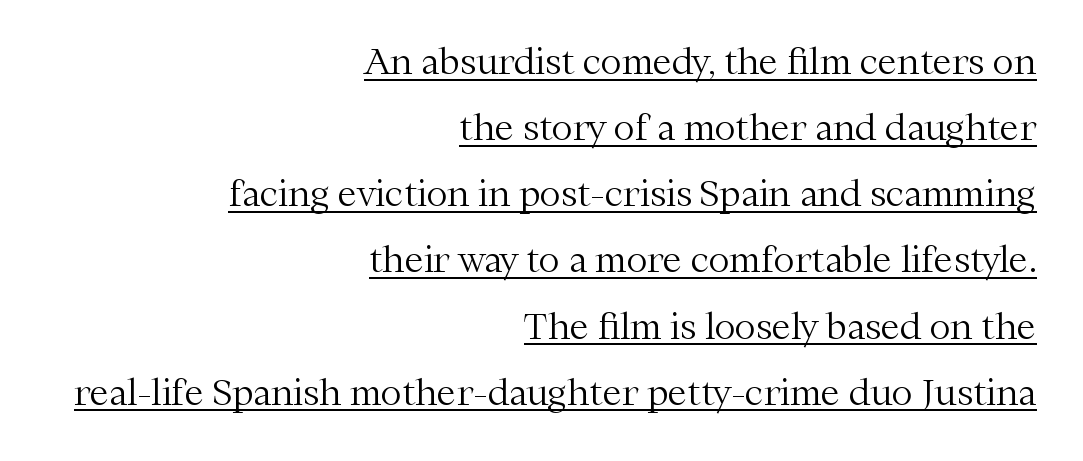
The image shows 35 px light serif type, upright; set right-aligned, line spacing 1.89x, normal letter spacing, underlined; medium stroke contrast and a medium x-height.
